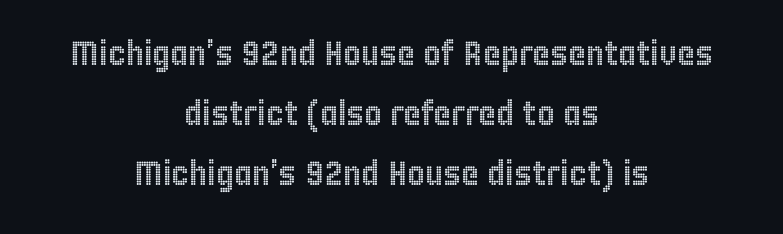
The type is set solid horizontally, with unmodified tracking. Character widths vary here, with narrow letters taking less room than wide ones. The font's upright variant was chosen for this text. Plain, unruled lines of type. These lines stack symmetrically, like a column narrowing and widening about its center.
